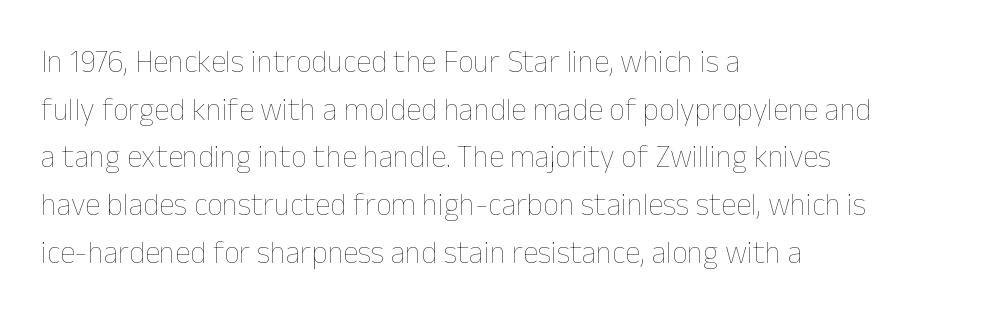
Q: Is the text bold? A: No.
Q: Is the text italic (slanted)? A: No, it is upright.
Q: Is the text underlined? A: No.
Q: How is the paragraph aligned? A: Left-aligned.
Q: Is the spacing between letters normal or unusually wide? A: Normal.
Q: Is the spacing between lines tight, normal or loose? A: Normal.
Q: Width (condensed, normal, or wide)? A: Normal.
Q: Stroke contrast? A: Low.
Q: x-height? A: Medium.
Q: Monospaced? A: No.
